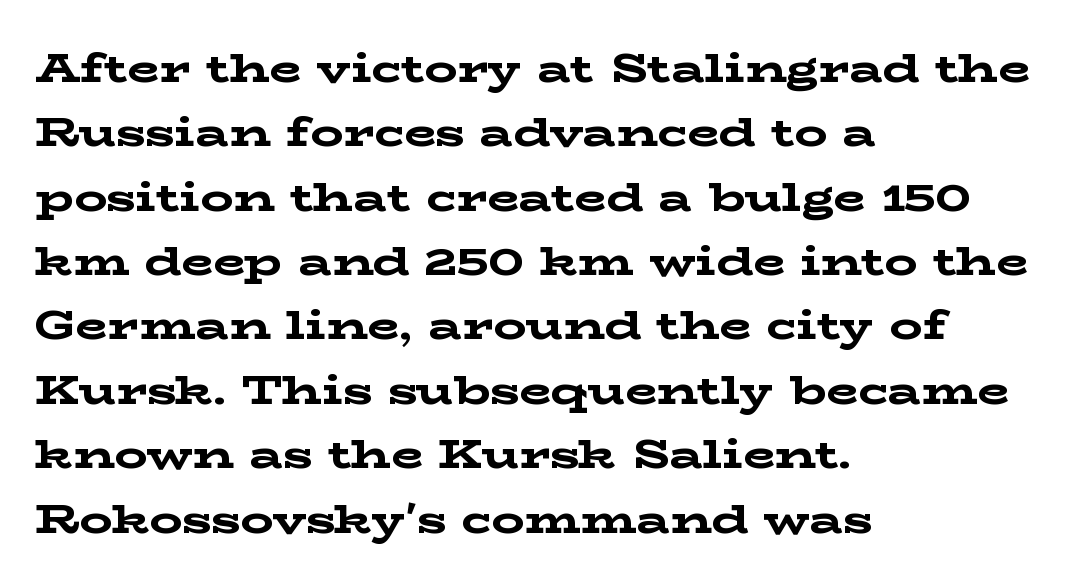
{"serif": "yes", "italic": "no", "bold": "yes", "weight": "bold", "width": "wide", "stroke_contrast": "low", "x_height": "medium", "monospaced": "no", "underline": "no", "align": "left", "line_spacing": "normal", "line_spacing_ratio": 1.57, "letter_spacing": "normal", "letter_spacing_em": 0.0, "glyph_px": 41}
